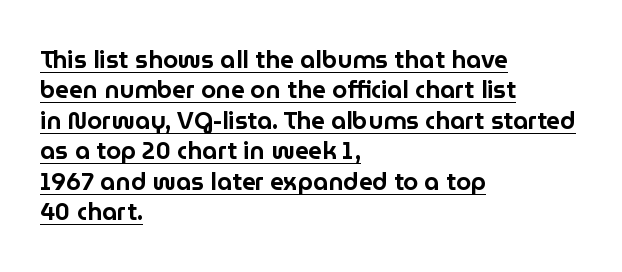
These lines stack with their left ends in a neat column. This sample uses an upright cut, with every glyph sitting square on the baseline. Glance below the letters and you will spot a drawn line. The line-height multiplier appears to be the usual default. Glyph-to-glyph distance matches everyday printed text.
